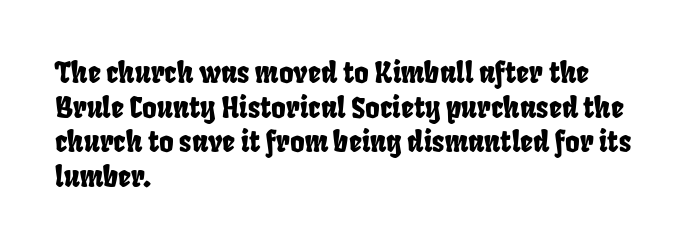
The image shows 28 px condensed sans-serif type; set left-aligned, line spacing 1.24x, normal letter spacing, not underlined; low stroke contrast and a large x-height.
